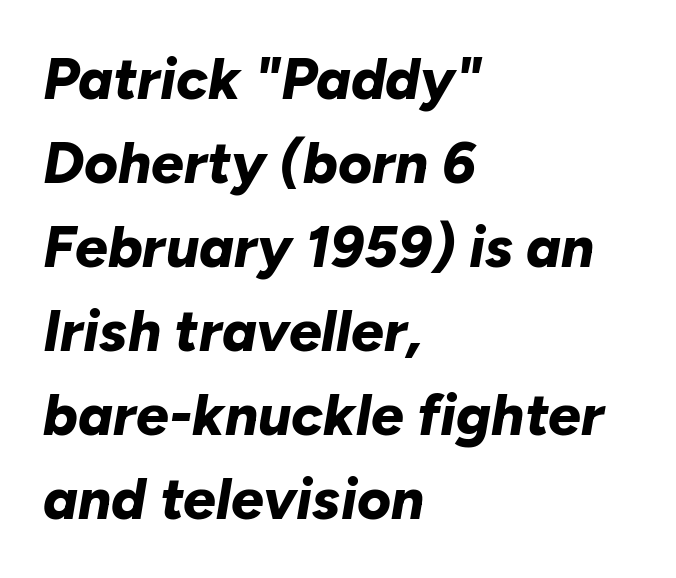
{"italic": "yes", "lean": "right", "slant_degrees": 10, "bold": "yes", "weight": "bold", "width": "normal", "stroke_contrast": "low", "x_height": "medium", "monospaced": "no", "underline": "no", "align": "left", "line_spacing": "normal", "line_spacing_ratio": 1.45, "letter_spacing": "normal", "letter_spacing_em": 0.0, "glyph_px": 58}
